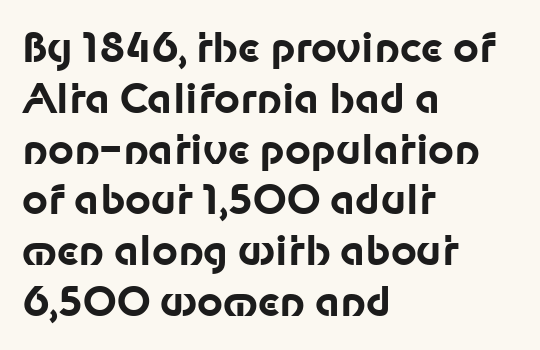
{"serif": "no", "italic": "no", "bold": "yes", "weight": "bold", "width": "normal", "stroke_contrast": "low", "x_height": "medium", "monospaced": "no", "underline": "no", "align": "left", "line_spacing": "normal", "line_spacing_ratio": 1.27, "letter_spacing": "normal", "letter_spacing_em": 0.0, "glyph_px": 40}
